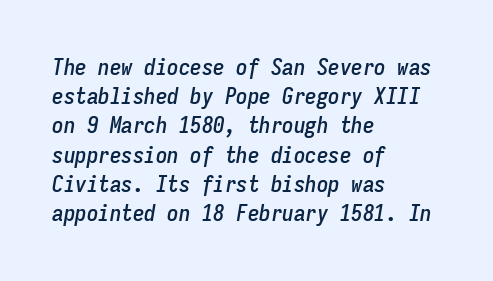
{"italic": "yes", "lean": "right", "slant_degrees": 9, "underline": "no", "align": "left", "line_spacing": "normal", "line_spacing_ratio": 1.27, "letter_spacing": "normal", "letter_spacing_em": 0.0, "glyph_px": 23}
